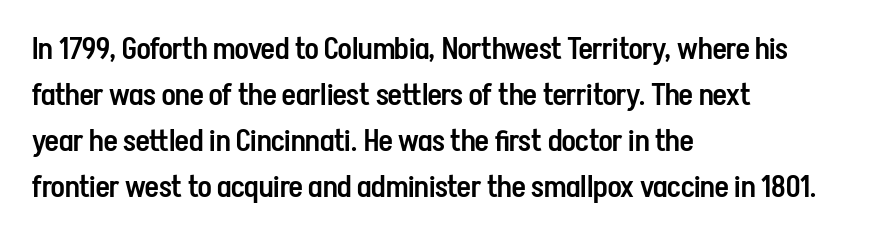
Students, note that the glyphs here touch the page at normal intervals. Observe the absence of serifs on each vertical stroke in this sample. These lines are rendered in a variable-pitch font. Every character sits straight up, as roman type does. Caption: semibold face, moderately heavy strokes. Notice how descenders clear the ascenders below comfortably — that's standard leading.
